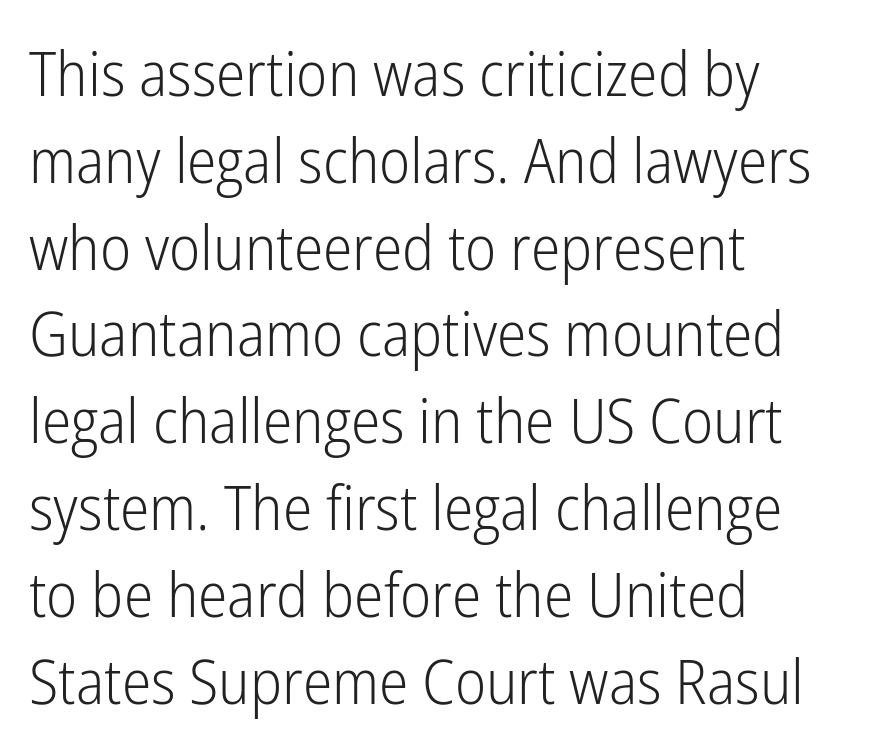
{"serif": "no", "italic": "no", "bold": "no", "weight": "light", "width": "condensed", "stroke_contrast": "low", "x_height": "medium", "monospaced": "no", "underline": "no", "align": "left", "line_spacing": "normal", "line_spacing_ratio": 1.4, "letter_spacing": "normal", "letter_spacing_em": 0.0, "glyph_px": 62}
